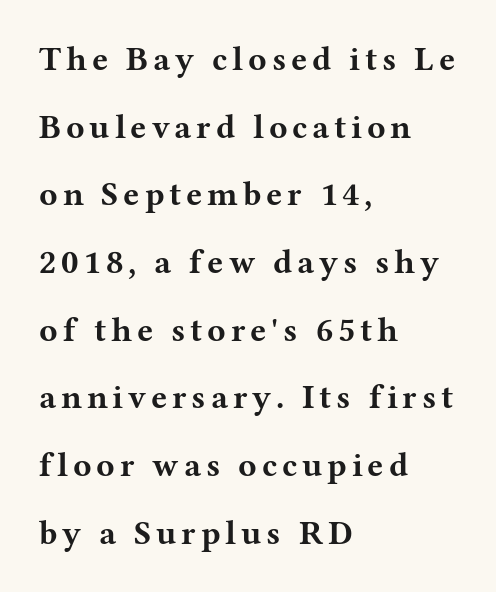
Q: Is the text bold? A: Yes.
Q: Is the text italic (slanted)? A: No, it is upright.
Q: Is the typeface a serif or a sans-serif typeface? A: Serif.
Q: Is the text underlined? A: No.
Q: How is the paragraph aligned? A: Left-aligned.
Q: Is the spacing between lines tight, normal or loose? A: Loose.
Q: Width (condensed, normal, or wide)? A: Wide.
Q: Stroke contrast? A: Medium.
Q: x-height? A: Medium.
Q: Monospaced? A: No.
